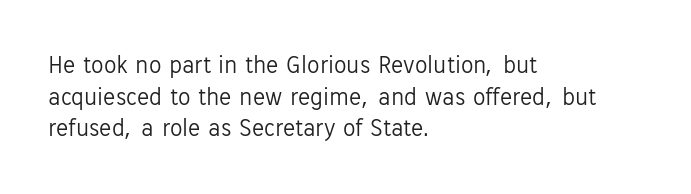
The characters are drawn with everyday or finer stroke widths. The string is rendered with underlining switched off. Leading matches the norm, producing a regular column. This sample uses plain, unmodified letter spacing.
